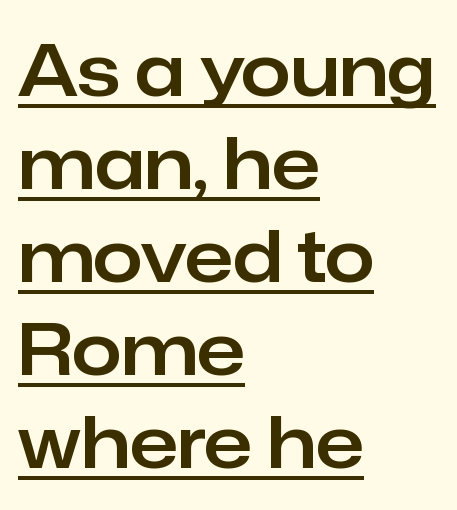
Interline gaps are of average width in this sample. Proportional: the letters do not fall into vertical columns. The letters sit at their default tracking, neither squeezed nor spread. Unlike italic type, these characters show no tilt at all. Each line starts at the same left margin while the right side varies. I'd call this a sans setting — the letters go barefoot.
